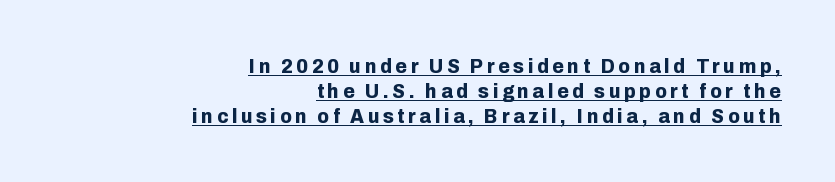
{"italic": "no", "bold": "yes", "underline": "yes", "align": "right", "line_spacing_ratio": 1.19, "glyph_px": 21}
